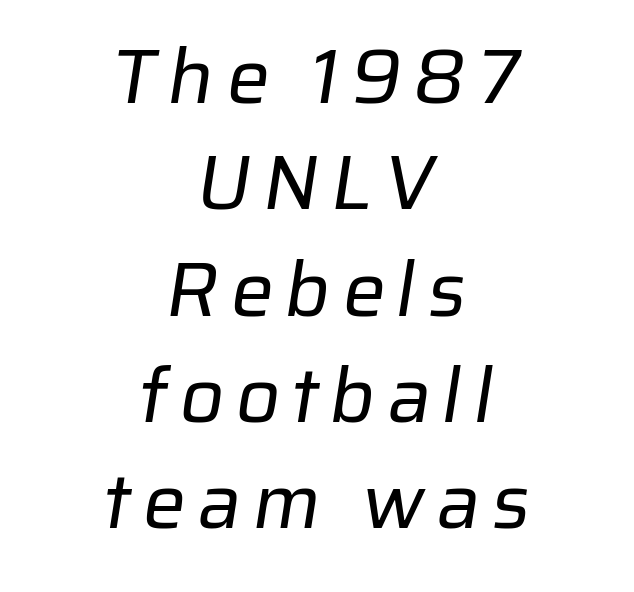
Do the characters align in a grid? No, the font is proportional. The glyphs are unaccompanied by any horizontal stroke below them. The font sits on the lighter half of the weight spectrum, regular included. The space between consecutive lines is moderate.
